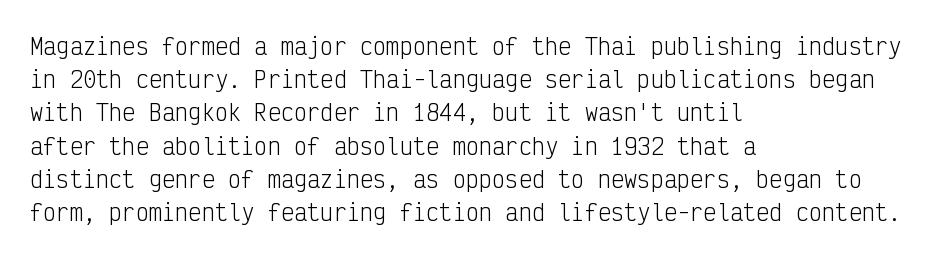
The image shows 22 px text type, upright; set left-aligned, normal line spacing (1.51x), normal letter spacing, not underlined.
